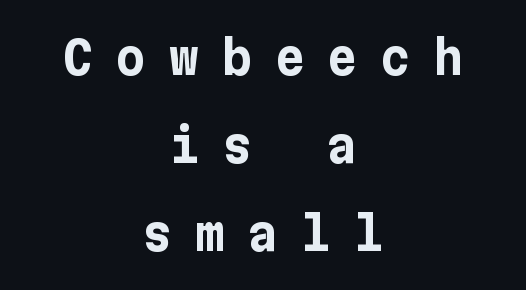
{"serif": "no", "italic": "no", "bold": "yes", "weight": "bold", "width": "normal", "stroke_contrast": "low", "x_height": "medium", "underline": "no", "align": "center", "line_spacing": "loose", "line_spacing_ratio": 1.91, "letter_spacing": "wide", "letter_spacing_em": 0.5, "glyph_px": 46}
